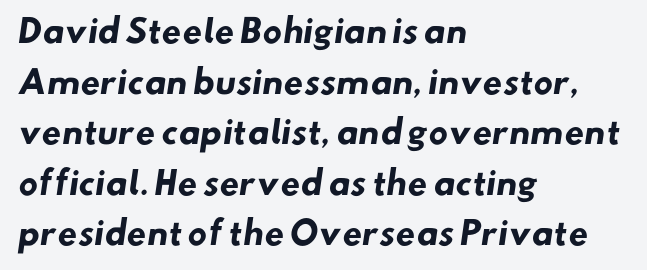
{"serif": "no", "bold": "yes", "weight": "heavy", "width": "normal", "stroke_contrast": "low", "x_height": "small", "monospaced": "no", "underline": "no", "align": "left", "line_spacing": "normal", "line_spacing_ratio": 1.58, "letter_spacing": "normal", "letter_spacing_em": 0.0, "glyph_px": 32}
